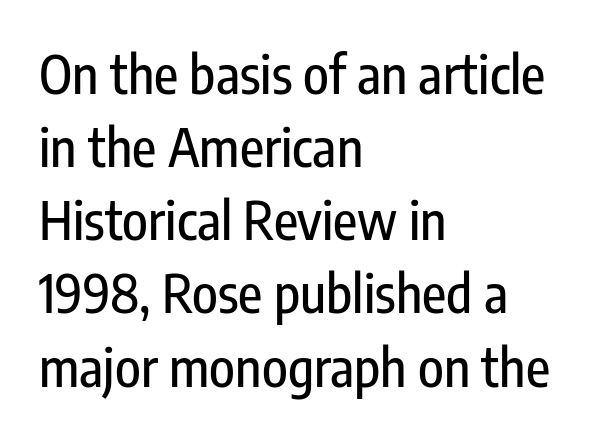
The image shows 53 px condensed sans-serif type, upright; set left-aligned, normal line spacing (1.38x), normal letter spacing, not underlined; low stroke contrast and a medium x-height.
